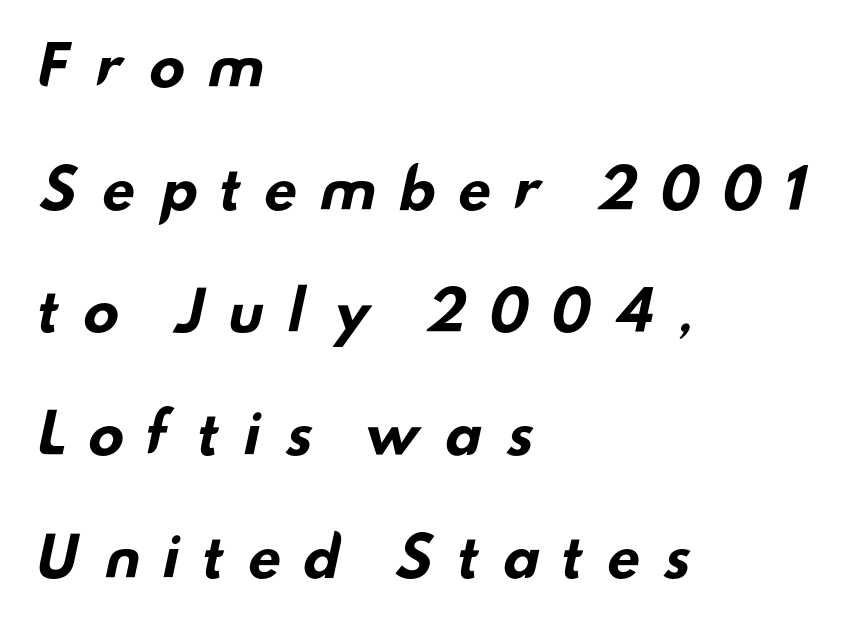
Q: Is the text bold? A: Yes.
Q: Is the typeface a serif or a sans-serif typeface? A: Sans-serif.
Q: Is the text underlined? A: No.
Q: How is the paragraph aligned? A: Left-aligned.
Q: Is the spacing between letters normal or unusually wide? A: Unusually wide.
Q: Is the spacing between lines tight, normal or loose? A: Loose.
Q: Width (condensed, normal, or wide)? A: Wide.
Q: Stroke contrast? A: Low.
Q: x-height? A: Small.
Q: Monospaced? A: No.
